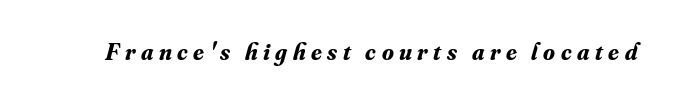
The image shows 24 px bold type, italic (leaning right); set unusually wide letter spacing (+0.23 em), not underlined.
